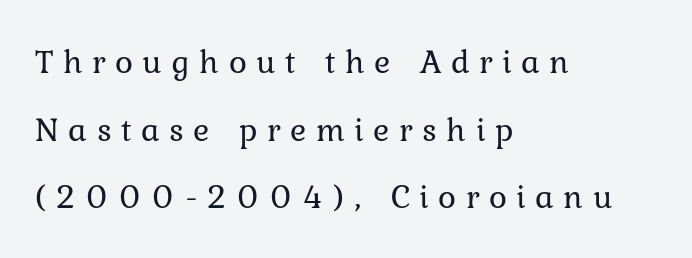
The image shows 34 px regular-weight type, upright; set left-aligned, loose line spacing (1.99x), unusually wide letter spacing (+0.28 em), not underlined; low stroke contrast and a medium x-height.
